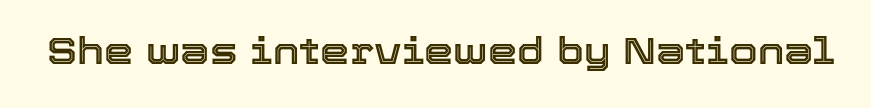
{"italic": "no", "width": "normal", "x_height": "medium", "monospaced": "no", "underline": "no", "letter_spacing": "normal", "letter_spacing_em": 0.0, "glyph_px": 37}
